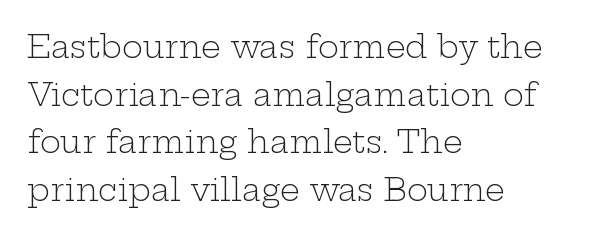
The font sits on the lighter half of the weight spectrum, regular included. In terms of letterspacing, this is plain default setting. Stroke terminals: seriffed. Summary of vertical rhythm: regular, with standard interline spacing.
